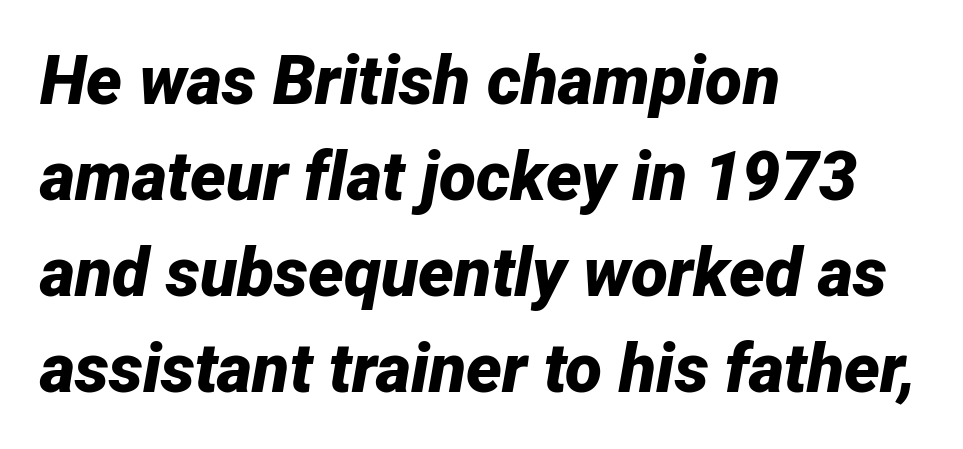
These lines stack with their left ends in a neat column. What stands out about the letter spacing? Nothing — it is the standard amount. The rendering uses natural spacing where letterforms have individual widths. Its strokes are broad and dark, the hallmark of bold type. Words float on clear page, feet unadorned.
